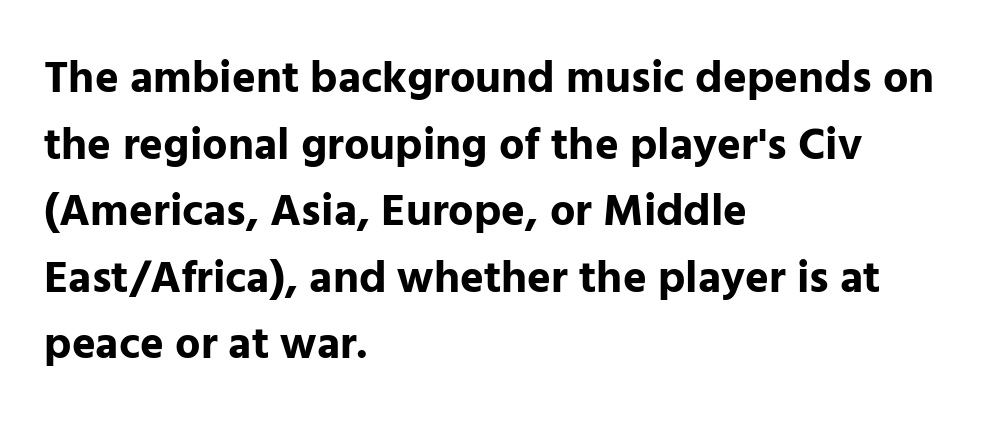
{"serif": "no", "italic": "no", "bold": "yes", "weight": "bold", "width": "normal", "stroke_contrast": "low", "x_height": "medium", "monospaced": "no", "underline": "no", "align": "left", "line_spacing": "normal", "line_spacing_ratio": 1.48, "letter_spacing": "normal", "letter_spacing_em": 0.0, "glyph_px": 45}
